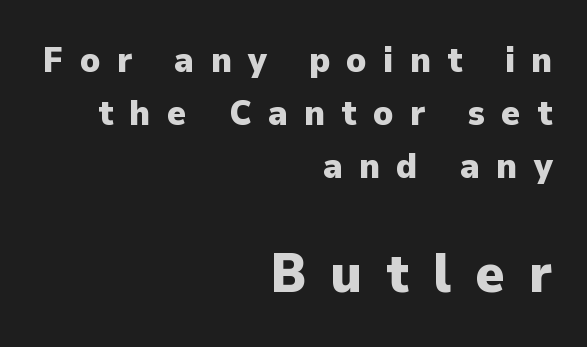
The image shows 54 px heavy sans-serif type, upright; set right-aligned, normal line spacing (1.47x), unusually wide letter spacing (+0.45 em), not underlined; the second (bottom) block is 1.5x larger; low stroke contrast and a medium x-height.
